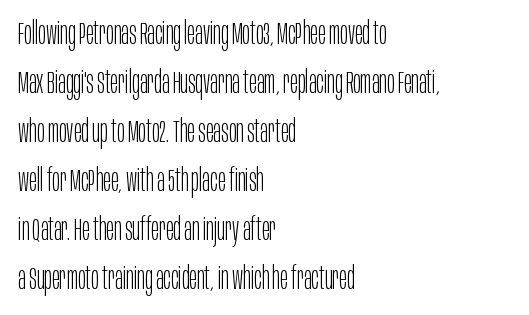
{"serif": "no", "italic": "no", "bold": "no", "weight": "light", "width": "condensed", "stroke_contrast": "low", "x_height": "large", "monospaced": "no", "underline": "no", "align": "left", "line_spacing": "normal", "line_spacing_ratio": 1.53, "letter_spacing": "normal", "letter_spacing_em": 0.0, "glyph_px": 32}
